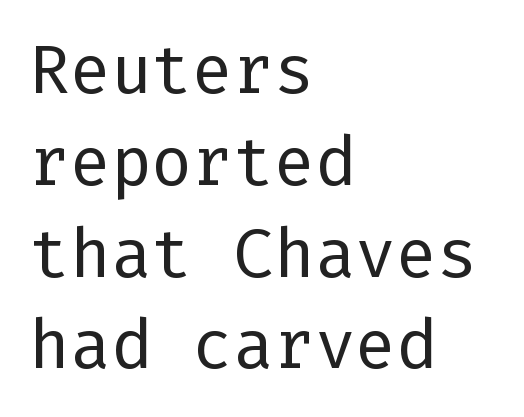
{"serif": "no", "italic": "no", "bold": "no", "weight": "regular", "width": "normal", "stroke_contrast": "low", "x_height": "medium", "underline": "no", "align": "left", "line_spacing": "normal", "line_spacing_ratio": 1.35, "letter_spacing": "normal", "letter_spacing_em": 0.0, "glyph_px": 68}
